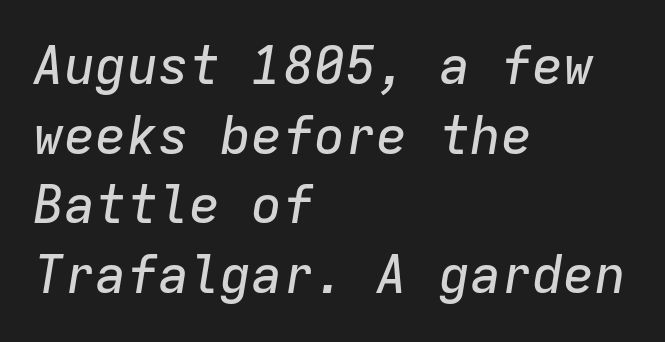
Q: Is the text italic (slanted)? A: Yes, it leans right by about 9 degrees.
Q: Is the text underlined? A: No.
Q: How is the paragraph aligned? A: Left-aligned.
Q: Is the spacing between letters normal or unusually wide? A: Normal.
Q: Is the spacing between lines tight, normal or loose? A: Normal.
Q: Width (condensed, normal, or wide)? A: Normal.
Q: Stroke contrast? A: Low.
Q: x-height? A: Medium.
Q: Monospaced? A: Yes.
